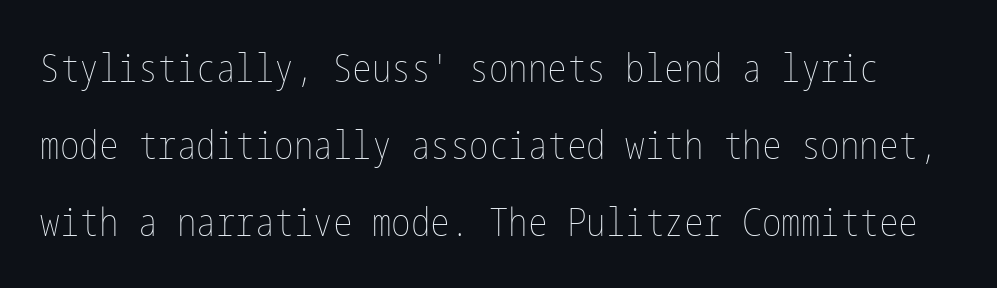
These glyphs show unthickened strokes, regular width or finer. Glance below the letters and you will spot only blank space. No extra tracking has been applied to these lines. If you drew a line through each stem, it would be perfectly vertical. The rendering uses a large line-height, opening up the rows.
